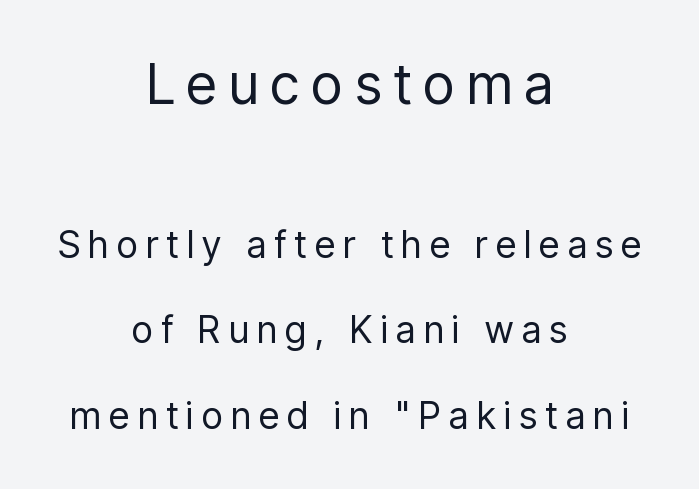
Q: Is the text bold? A: No.
Q: Is the text italic (slanted)? A: No, it is upright.
Q: Is the typeface a serif or a sans-serif typeface? A: Sans-serif.
Q: Is the text underlined? A: No.
Q: How is the paragraph aligned? A: Centered.
Q: Is the spacing between letters normal or unusually wide? A: Unusually wide.
Q: Is the spacing between lines tight, normal or loose? A: Loose.
Q: Which block of text is set in a larger size, the first (top) or the second (bottom)? A: The first (top) one.
Q: Width (condensed, normal, or wide)? A: Condensed.
Q: Stroke contrast? A: Low.
Q: x-height? A: Medium.
Q: Monospaced? A: No.
